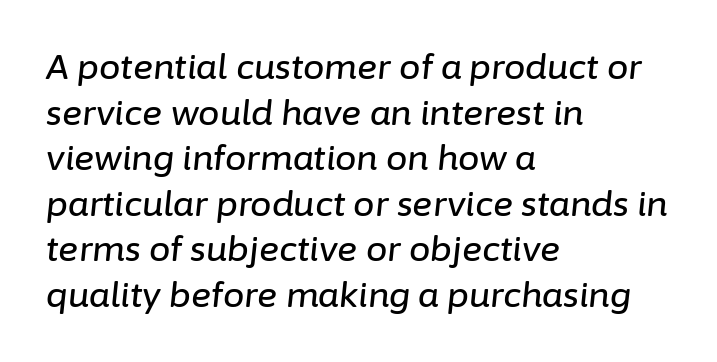
Nobody drew a line under any word here. The text carries the slant typical of an italic or oblique font. Is this a fixed-width face? No — the glyphs have proportional, varying widths. Letter spacing: default. The rag falls on the right side of this text block. Line spacing here is normal.
